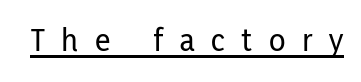
The tracking jumps out immediately: characters are airy and widely separated. Rendered with straight, roman letterforms. Classification — sans serif. Spacing verdict: proportional, widths tailored to each character.
